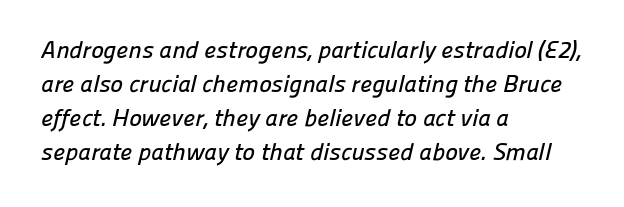
The image shows 24 px text type; set left-aligned, normal line spacing (1.42x), normal letter spacing, not underlined.
